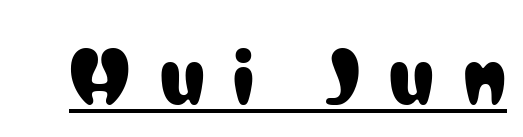
These lines are rendered in a variable-pitch font. Letterform terminals end flat and unadorned throughout the passage. The tracking reads as deliberately expanded to a designer's eye. Quick note: underline on. These lines were composed using upright roman letters.
